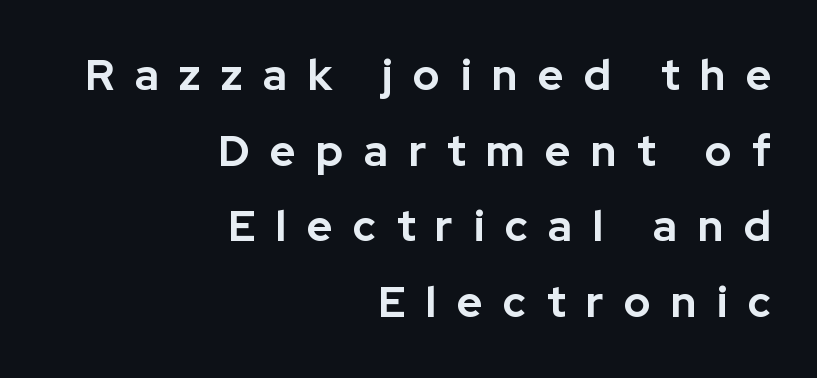
Q: Is the text bold? A: Yes.
Q: Is the text italic (slanted)? A: No, it is upright.
Q: Is the typeface a serif or a sans-serif typeface? A: Sans-serif.
Q: Is the text underlined? A: No.
Q: How is the paragraph aligned? A: Right-aligned.
Q: Is the spacing between letters normal or unusually wide? A: Unusually wide.
Q: Width (condensed, normal, or wide)? A: Normal.
Q: Stroke contrast? A: Low.
Q: x-height? A: Medium.
Q: Monospaced? A: No.
